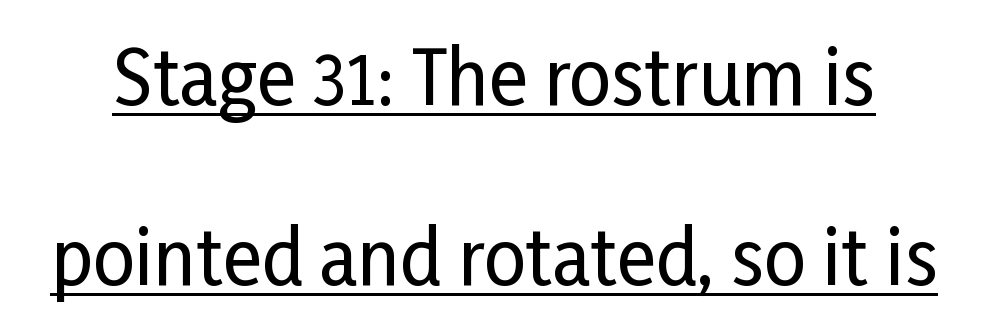
{"serif": "no", "italic": "no", "width": "condensed", "stroke_contrast": "low", "x_height": "medium", "monospaced": "no", "underline": "yes", "line_spacing": "loose", "line_spacing_ratio": 2.43, "letter_spacing": "normal", "letter_spacing_em": 0.0, "glyph_px": 74}
